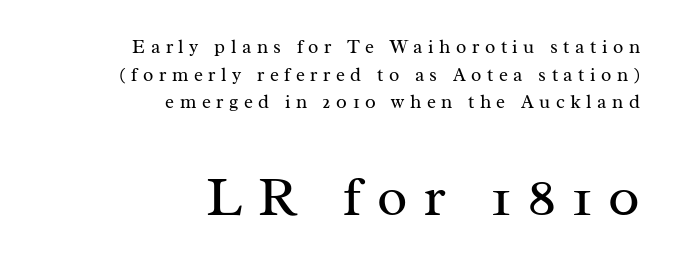
The lower block of text is set noticeably larger than the block above it. Casual observation: everything's shoved over to the right. Leading: standard. Here the designer chose a conventional face with non-uniform glyph widths. Unlike italic type, these characters show no tilt at all. Each letter's strokes conclude with small projecting serifs.
